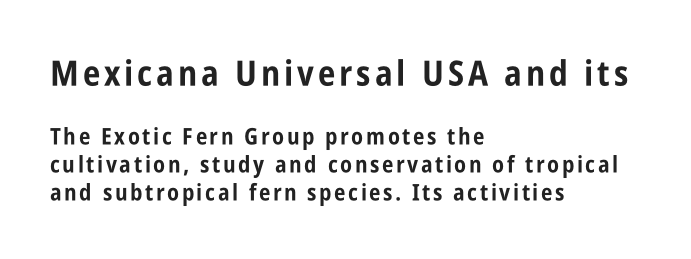
The image shows 35 px bold, condensed sans-serif type, upright; set left-aligned, line spacing 1.22x, not underlined; the first (top) block is 1.52x larger; low stroke contrast and a large x-height.
